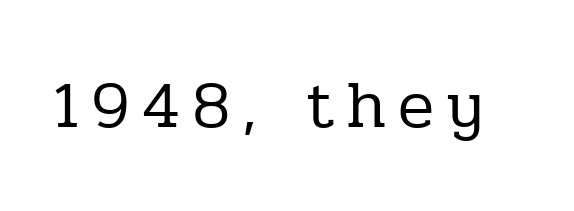
The image shows 67 px regular-weight serif type, upright; set not underlined; low stroke contrast and a medium x-height.
